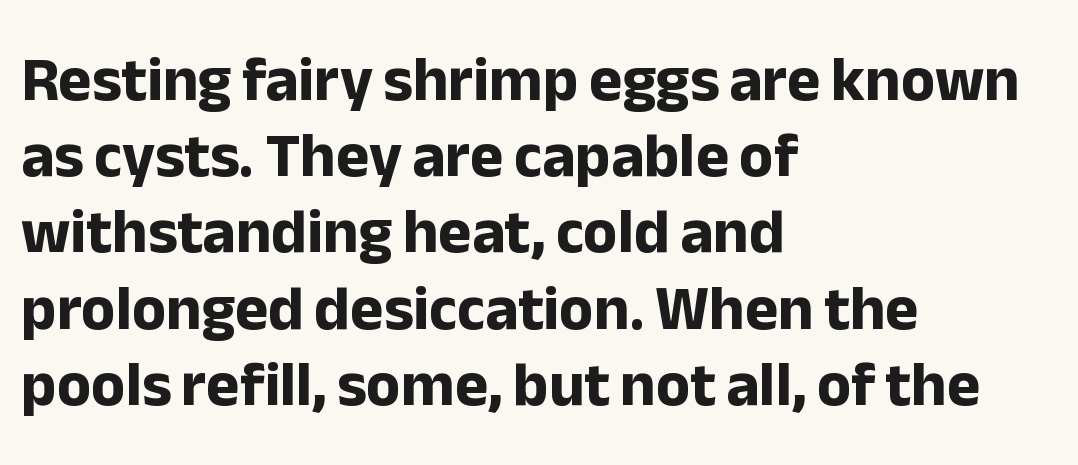
The image shows 63 px bold sans-serif type, upright; set left-aligned, line spacing 1.21x, normal letter spacing, not underlined; low stroke contrast and a medium x-height.
